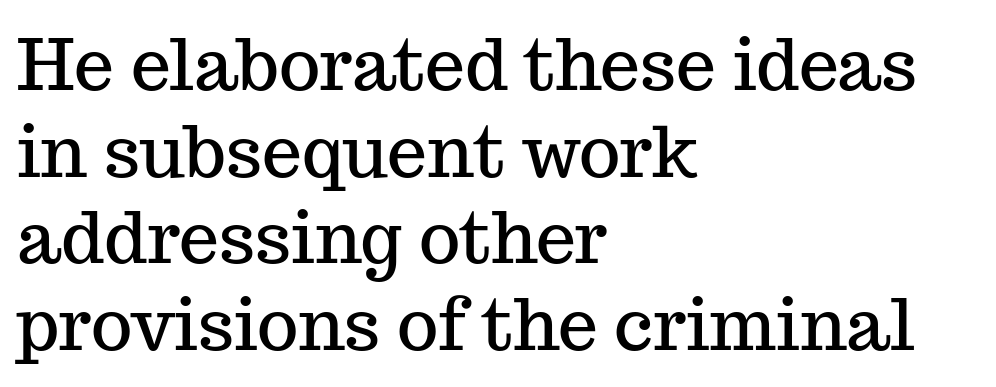
{"serif": "yes", "italic": "no", "width": "normal", "stroke_contrast": "medium", "x_height": "medium", "monospaced": "no", "underline": "no", "align": "left", "line_spacing_ratio": 1.22, "letter_spacing": "normal", "letter_spacing_em": 0.0, "glyph_px": 71}
